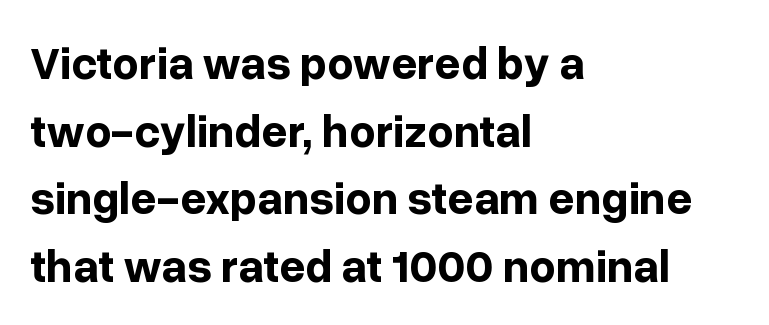
{"serif": "no", "italic": "no", "bold": "yes", "weight": "bold", "width": "normal", "stroke_contrast": "low", "x_height": "medium", "monospaced": "no", "underline": "no", "align": "left", "line_spacing": "normal", "line_spacing_ratio": 1.47, "letter_spacing": "normal", "letter_spacing_em": 0.0, "glyph_px": 46}
